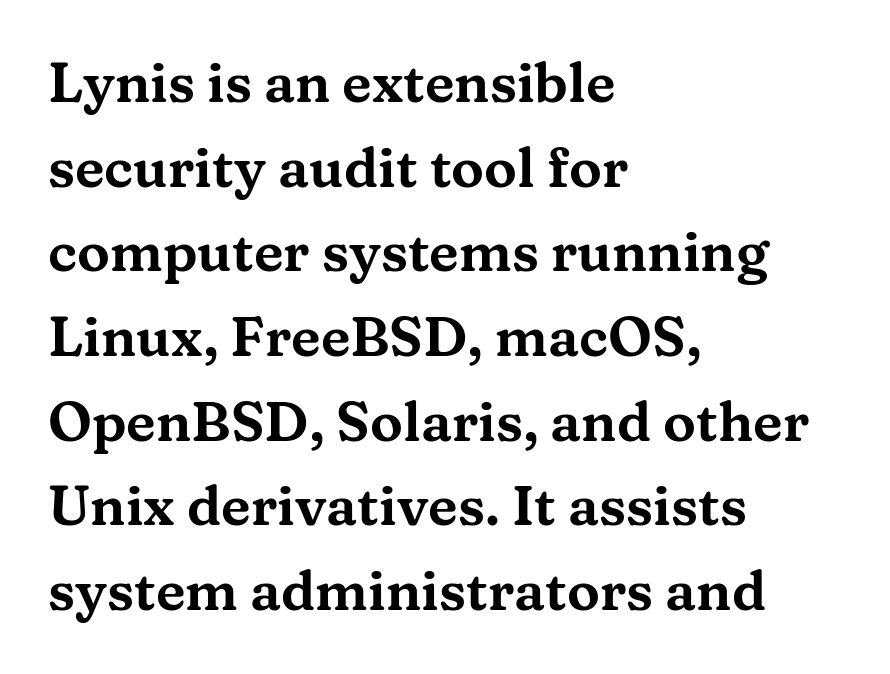
{"serif": "yes", "italic": "no", "width": "wide", "stroke_contrast": "medium", "x_height": "medium", "monospaced": "no", "underline": "no", "align": "left", "line_spacing": "normal", "line_spacing_ratio": 1.54, "letter_spacing": "normal", "letter_spacing_em": 0.0, "glyph_px": 55}
